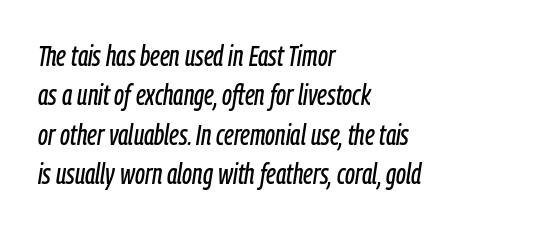
Reading down the column, the eye jumps a familiar distance to each next line. Standard letterfit; no display-style spreading of the glyphs. One-word summary of the alignment: left. Character widths vary here, with narrow letters taking less room than wide ones. Is the type slanted? Yes — the strokes lean at a clear angle.
